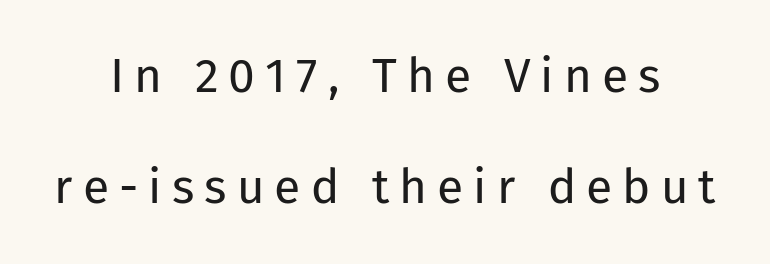
The image shows 48 px regular-weight sans-serif type, upright; set centered, loose line spacing (2.32x), unusually wide letter spacing (+0.21 em), not underlined; low stroke contrast and a medium x-height.
